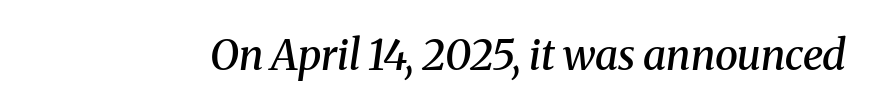
Q: Is the text bold? A: Semi-bold.
Q: Is the text italic (slanted)? A: Yes, it leans right by about 8 degrees.
Q: Is the typeface a serif or a sans-serif typeface? A: Serif.
Q: Is the text underlined? A: No.
Q: Is the spacing between letters normal or unusually wide? A: Normal.
Q: Width (condensed, normal, or wide)? A: Normal.
Q: Stroke contrast? A: Medium.
Q: x-height? A: Medium.
Q: Monospaced? A: No.
